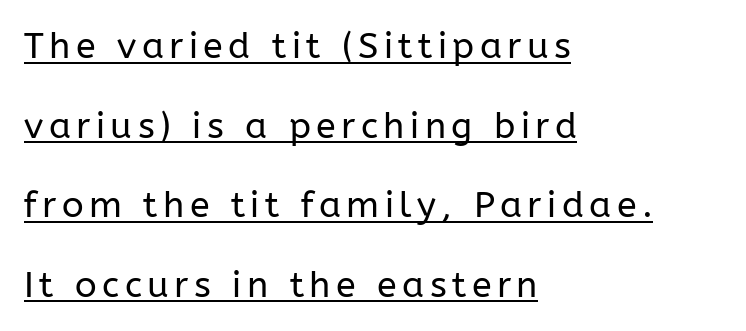
The image shows 36 px regular-weight sans-serif type, upright; set left-aligned, loose line spacing (2.21x), underlined; low stroke contrast and a medium x-height.
